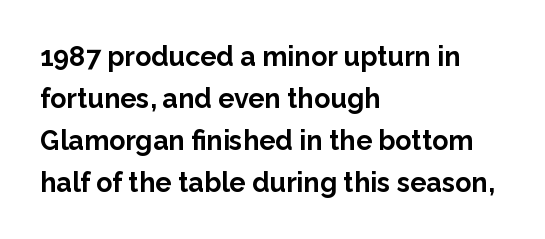
The image shows 27 px bold type, upright; set left-aligned, normal line spacing (1.55x), normal letter spacing, not underlined.
